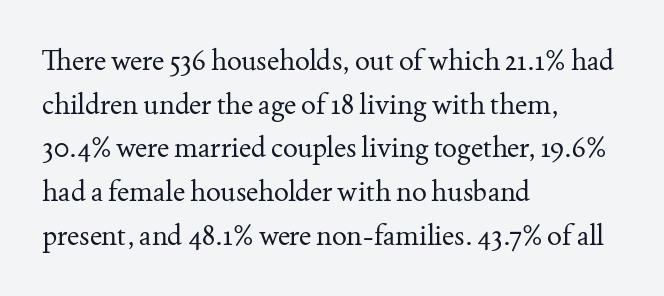
These lines are rendered in a variable-pitch font. Vertical strokes here are truly vertical. Weight: in the light-to-regular range. One-word summary of the alignment: left. Serif or sans? Serif — the stroke terminals have little feet.
